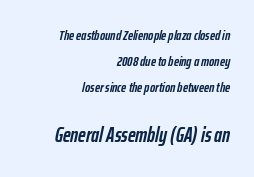
Q: Is the text bold? A: Yes.
Q: Is the text italic (slanted)? A: Yes, it leans right by about 12 degrees.
Q: Is the text underlined? A: No.
Q: How is the paragraph aligned? A: Right-aligned.
Q: Is the spacing between letters normal or unusually wide? A: Normal.
Q: Which block of text is set in a larger size, the first (top) or the second (bottom)? A: The second (bottom) one.
